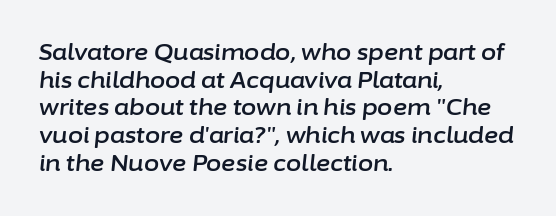
{"italic": "yes", "lean": "right", "slant_degrees": 6, "underline": "no", "align": "left", "line_spacing": "normal", "line_spacing_ratio": 1.26, "letter_spacing": "normal", "letter_spacing_em": 0.0, "glyph_px": 22}
